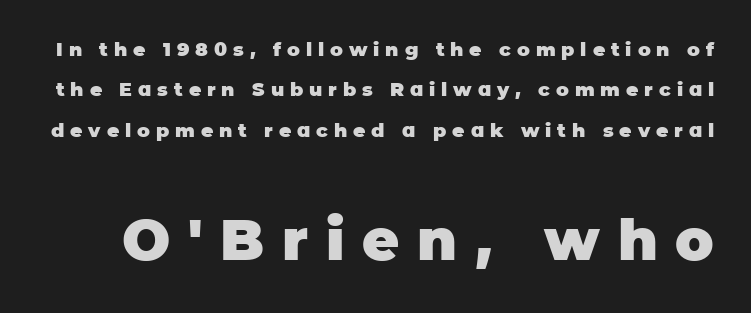
{"serif": "no", "italic": "no", "bold": "yes", "weight": "heavy", "width": "normal", "stroke_contrast": "low", "x_height": "large", "monospaced": "no", "underline": "no", "line_spacing": "loose", "line_spacing_ratio": 2.13, "letter_spacing": "wide", "letter_spacing_em": 0.31, "larger_block": "second", "size_ratio": 3.0, "glyph_px": 57}
